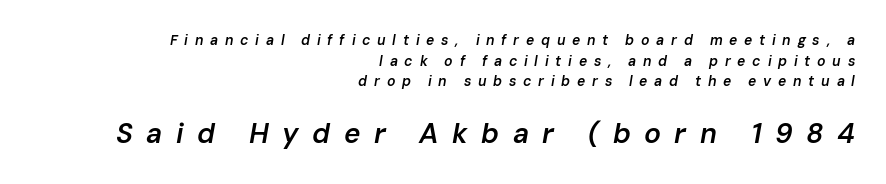
The block sitting lower on the canvas is the one with enlarged characters. These lines were composed using italics. A fair bit of extra ink — the face is semibold, not bold. This rendering features lettering with no underline. Each new line begins a customary step beneath the previous one.
